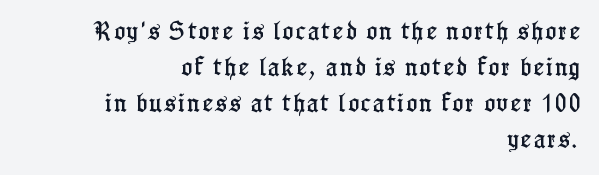
The image shows 20 px text type, upright; set right-aligned, line spacing 1.8x, not underlined.
